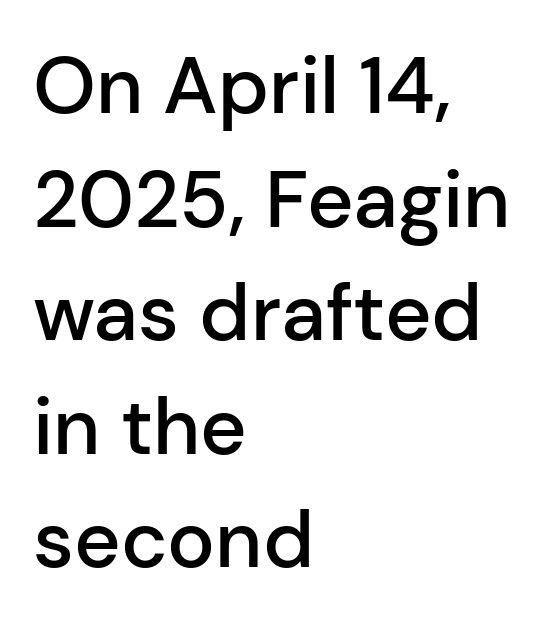
Q: Is the text bold? A: Semi-bold.
Q: Is the text italic (slanted)? A: No, it is upright.
Q: Is the typeface a serif or a sans-serif typeface? A: Sans-serif.
Q: Is the text underlined? A: No.
Q: How is the paragraph aligned? A: Left-aligned.
Q: Is the spacing between letters normal or unusually wide? A: Normal.
Q: Is the spacing between lines tight, normal or loose? A: Normal.
Q: Width (condensed, normal, or wide)? A: Normal.
Q: Stroke contrast? A: Low.
Q: x-height? A: Medium.
Q: Monospaced? A: No.
